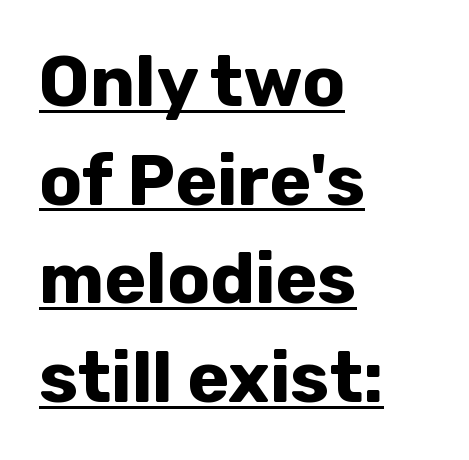
Q: Is the text bold? A: Yes.
Q: Is the text italic (slanted)? A: No, it is upright.
Q: Is the typeface a serif or a sans-serif typeface? A: Sans-serif.
Q: Is the text underlined? A: Yes.
Q: How is the paragraph aligned? A: Left-aligned.
Q: Is the spacing between letters normal or unusually wide? A: Normal.
Q: Is the spacing between lines tight, normal or loose? A: Normal.
Q: Width (condensed, normal, or wide)? A: Normal.
Q: Stroke contrast? A: Low.
Q: x-height? A: Medium.
Q: Monospaced? A: No.
